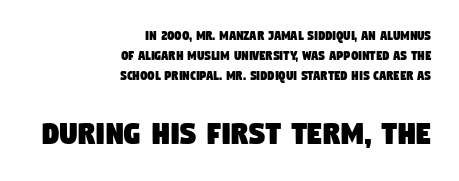
The image shows 35 px condensed sans-serif type; set right-aligned, normal line spacing (1.44x), normal letter spacing, not underlined; the second (bottom) block is 2.5x larger; low stroke contrast and a large x-height.
